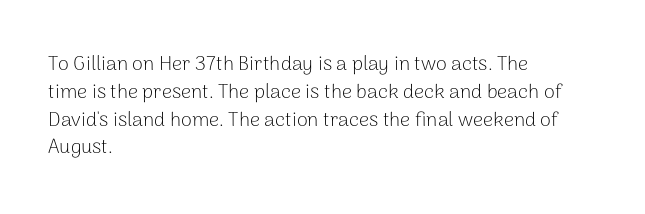
The image shows 20 px text type, upright; set left-aligned, normal line spacing (1.39x), normal letter spacing, not underlined.
